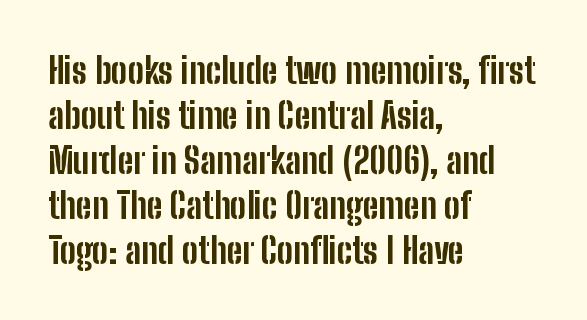
{"serif": "no", "italic": "no", "bold": "yes", "weight": "bold", "width": "condensed", "stroke_contrast": "low", "x_height": "medium", "monospaced": "no", "underline": "no", "align": "left", "line_spacing": "normal", "line_spacing_ratio": 1.25, "letter_spacing": "normal", "letter_spacing_em": 0.0, "glyph_px": 36}
